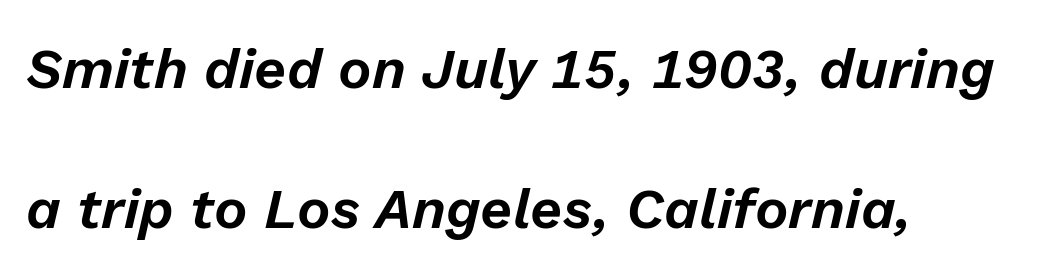
Q: Is the text italic (slanted)? A: Yes, it leans right by about 13 degrees.
Q: Is the text underlined? A: No.
Q: How is the paragraph aligned? A: Left-aligned.
Q: Is the spacing between letters normal or unusually wide? A: Normal.
Q: Is the spacing between lines tight, normal or loose? A: Loose.
Q: Width (condensed, normal, or wide)? A: Normal.
Q: Stroke contrast? A: Low.
Q: x-height? A: Medium.
Q: Monospaced? A: No.
